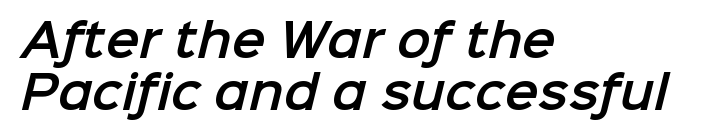
Character widths vary here, with narrow letters taking less room than wide ones. Clear beneath every line of the passage. Compared with a centered layout, this one pins lines to the left instead. Serif or sans? Sans — the stroke terminals are bare.
